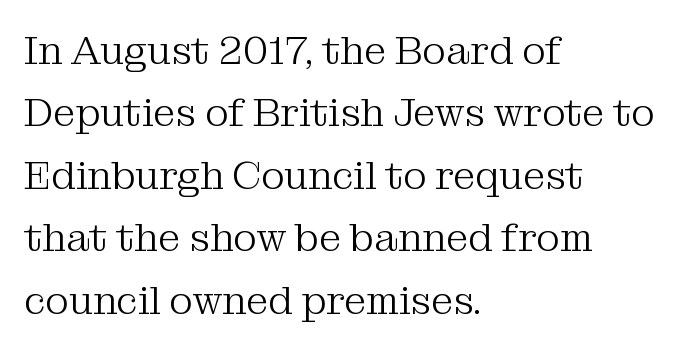
{"serif": "yes", "italic": "no", "bold": "no", "weight": "light", "width": "normal", "stroke_contrast": "medium", "x_height": "medium", "monospaced": "no", "underline": "no", "align": "left", "line_spacing": "normal", "line_spacing_ratio": 1.56, "letter_spacing": "normal", "letter_spacing_em": 0.0, "glyph_px": 40}
